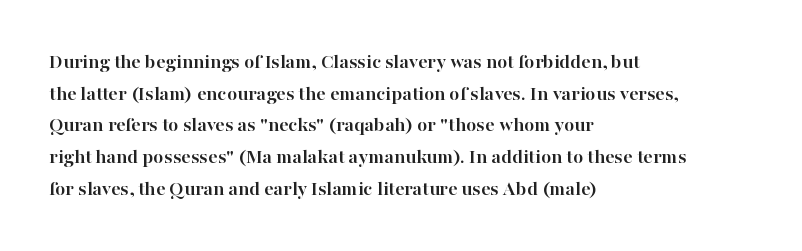
This is roman type, the default non-slanted kind. Observe the ordinary spacing: letters are neighbours, not strangers. The space between consecutive lines is moderate. Leftover space on each line is placed entirely after the last word. The string is rendered with underlining switched off. What weight is shown? A full bold with thick strokes.
